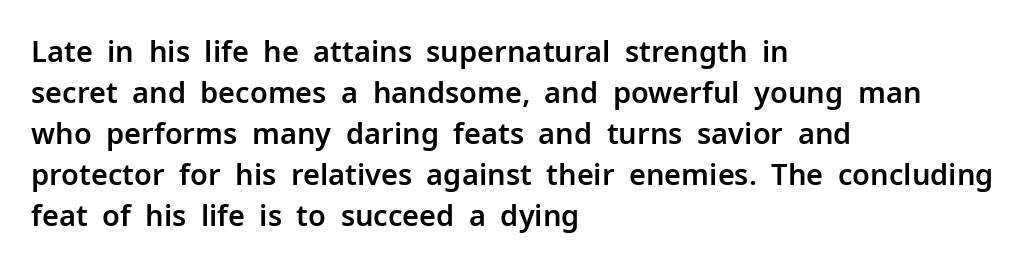
{"serif": "no", "italic": "no", "width": "normal", "stroke_contrast": "low", "x_height": "medium", "monospaced": "no", "underline": "no", "align": "left", "line_spacing": "normal", "line_spacing_ratio": 1.41, "letter_spacing": "normal", "letter_spacing_em": 0.0, "glyph_px": 29}
